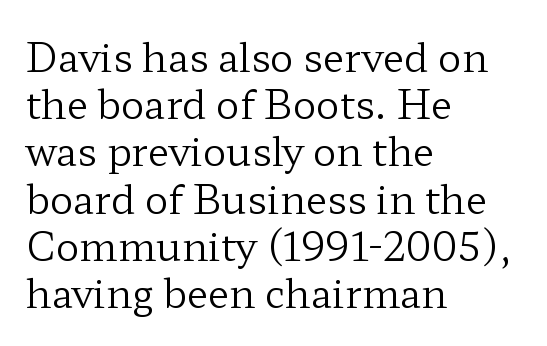
Q: Is the text bold? A: No.
Q: Is the text italic (slanted)? A: No, it is upright.
Q: Is the typeface a serif or a sans-serif typeface? A: Serif.
Q: Is the text underlined? A: No.
Q: How is the paragraph aligned? A: Left-aligned.
Q: Is the spacing between letters normal or unusually wide? A: Normal.
Q: Width (condensed, normal, or wide)? A: Wide.
Q: Stroke contrast? A: Low.
Q: x-height? A: Medium.
Q: Monospaced? A: No.
